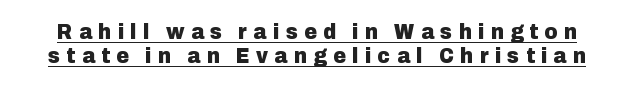
{"italic": "no", "bold": "yes", "underline": "yes", "line_spacing": "tight", "line_spacing_ratio": 1.1, "letter_spacing": "wide", "letter_spacing_em": 0.29, "glyph_px": 22}
